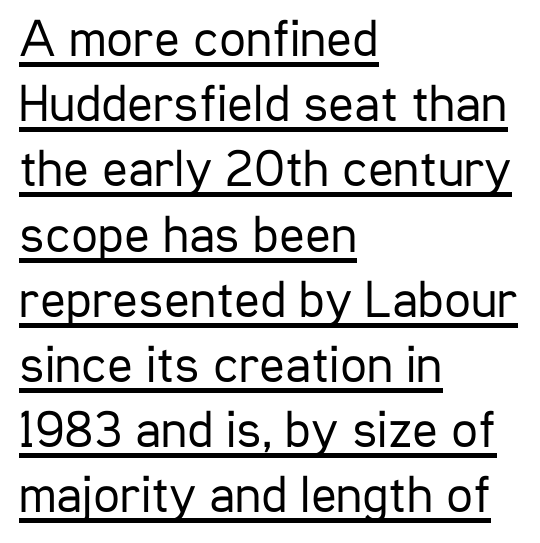
{"serif": "no", "italic": "no", "bold": "no", "weight": "regular", "width": "condensed", "stroke_contrast": "low", "x_height": "medium", "monospaced": "no", "underline": "yes", "align": "left", "line_spacing_ratio": 1.23, "letter_spacing": "normal", "letter_spacing_em": 0.0, "glyph_px": 53}
